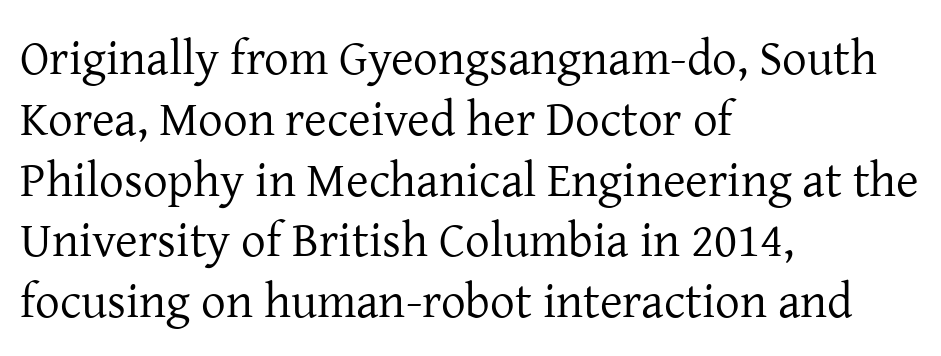
Q: Is the text bold? A: No.
Q: Is the text italic (slanted)? A: No, it is upright.
Q: Is the typeface a serif or a sans-serif typeface? A: Serif.
Q: Is the text underlined? A: No.
Q: How is the paragraph aligned? A: Left-aligned.
Q: Is the spacing between letters normal or unusually wide? A: Normal.
Q: Width (condensed, normal, or wide)? A: Normal.
Q: Stroke contrast? A: Low.
Q: x-height? A: Medium.
Q: Monospaced? A: No.
